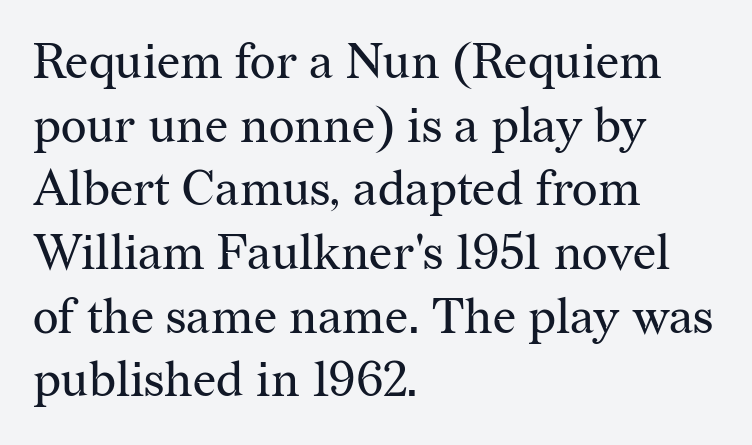
Q: Is the text bold? A: No.
Q: Is the text italic (slanted)? A: No, it is upright.
Q: Is the typeface a serif or a sans-serif typeface? A: Serif.
Q: Is the text underlined? A: No.
Q: How is the paragraph aligned? A: Left-aligned.
Q: Is the spacing between letters normal or unusually wide? A: Normal.
Q: Is the spacing between lines tight, normal or loose? A: Normal.
Q: Width (condensed, normal, or wide)? A: Normal.
Q: Stroke contrast? A: Medium.
Q: x-height? A: Medium.
Q: Monospaced? A: No.
